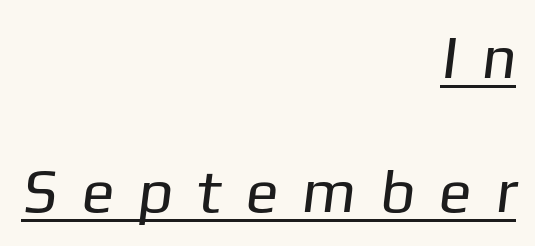
Q: Is the text bold? A: No.
Q: Is the typeface a serif or a sans-serif typeface? A: Sans-serif.
Q: Is the text underlined? A: Yes.
Q: How is the paragraph aligned? A: Right-aligned.
Q: Is the spacing between letters normal or unusually wide? A: Unusually wide.
Q: Is the spacing between lines tight, normal or loose? A: Loose.
Q: Width (condensed, normal, or wide)? A: Normal.
Q: Stroke contrast? A: Low.
Q: x-height? A: Medium.
Q: Monospaced? A: No.
